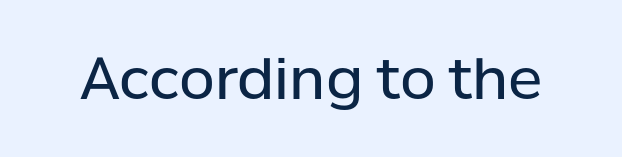
The image shows 58 px regular-weight sans-serif type, upright; set normal letter spacing, not underlined; low stroke contrast and a medium x-height.
